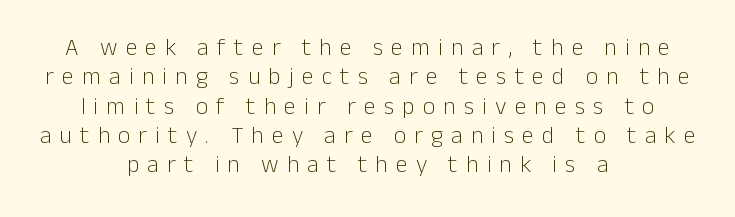
Q: Is the text bold? A: No.
Q: Is the text italic (slanted)? A: No, it is upright.
Q: Is the text underlined? A: No.
Q: How is the paragraph aligned? A: Centered.
Q: Is the spacing between letters normal or unusually wide? A: Unusually wide.
